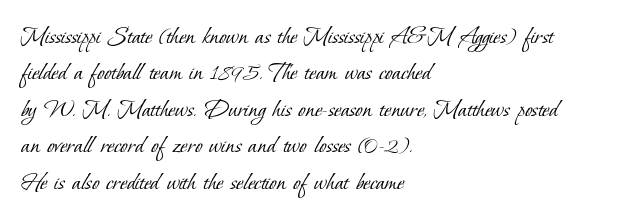
Q: Is the text bold? A: No.
Q: Is the text underlined? A: No.
Q: How is the paragraph aligned? A: Left-aligned.
Q: Is the spacing between letters normal or unusually wide? A: Normal.
Q: Is the spacing between lines tight, normal or loose? A: Normal.
